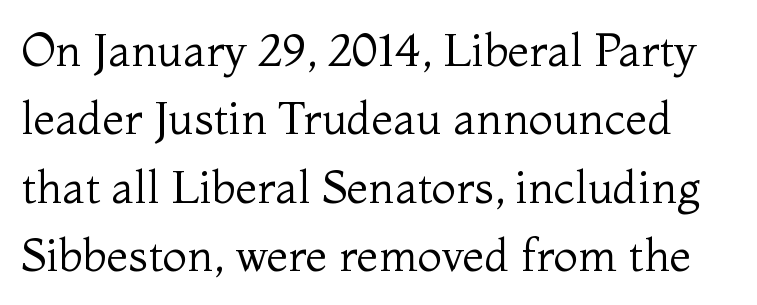
Q: Is the text bold? A: No.
Q: Is the text italic (slanted)? A: No, it is upright.
Q: Is the typeface a serif or a sans-serif typeface? A: Serif.
Q: Is the text underlined? A: No.
Q: Is the spacing between letters normal or unusually wide? A: Normal.
Q: Is the spacing between lines tight, normal or loose? A: Normal.
Q: Width (condensed, normal, or wide)? A: Normal.
Q: Stroke contrast? A: Medium.
Q: x-height? A: Medium.
Q: Monospaced? A: No.
